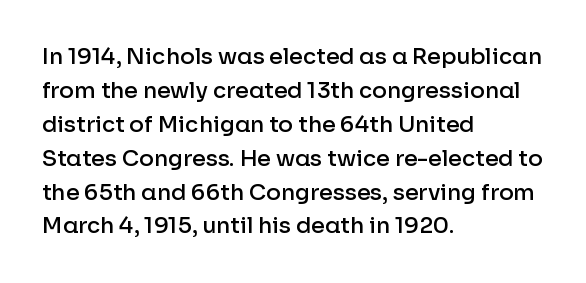
The image shows 22 px text type, upright; set left-aligned, normal line spacing (1.54x), normal letter spacing, not underlined.
